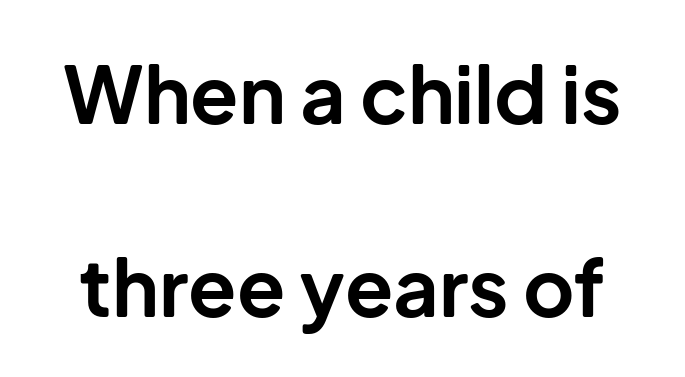
{"serif": "no", "italic": "no", "bold": "yes", "weight": "bold", "width": "normal", "stroke_contrast": "low", "x_height": "medium", "monospaced": "no", "underline": "no", "line_spacing": "loose", "line_spacing_ratio": 2.44, "letter_spacing": "normal", "letter_spacing_em": 0.0, "glyph_px": 79}
